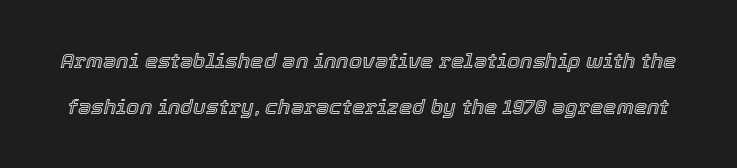
Descender tails drop into unmarked territory. The line texture is even and compact thanks to regular tracking. Emphasis-style slanted type is in use. The rendering uses a large line-height, opening up the rows.
